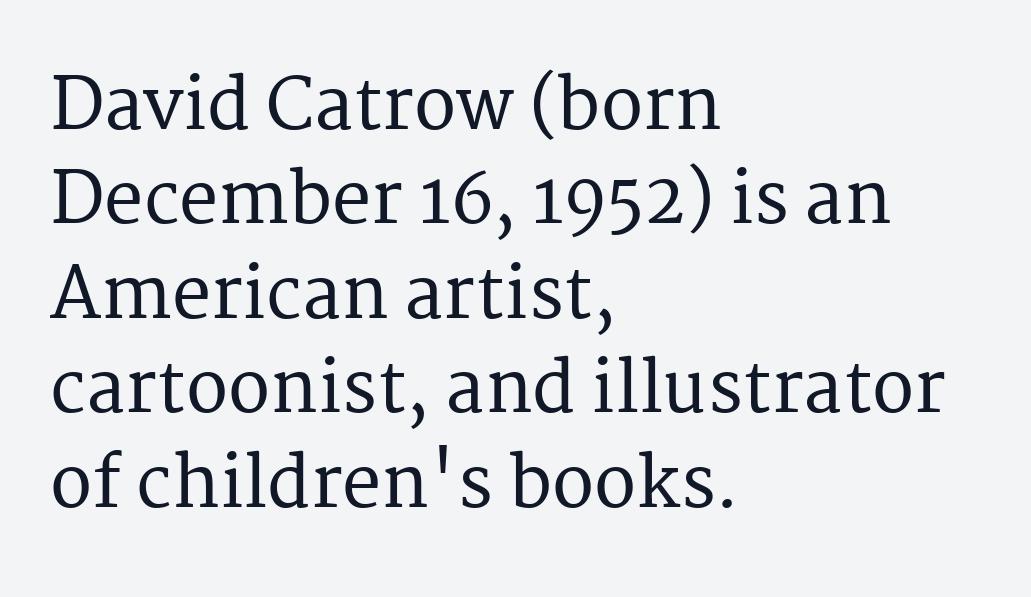
The image shows 70 px serif type, upright; set left-aligned, normal line spacing (1.35x), normal letter spacing, not underlined; medium stroke contrast and a medium x-height.
